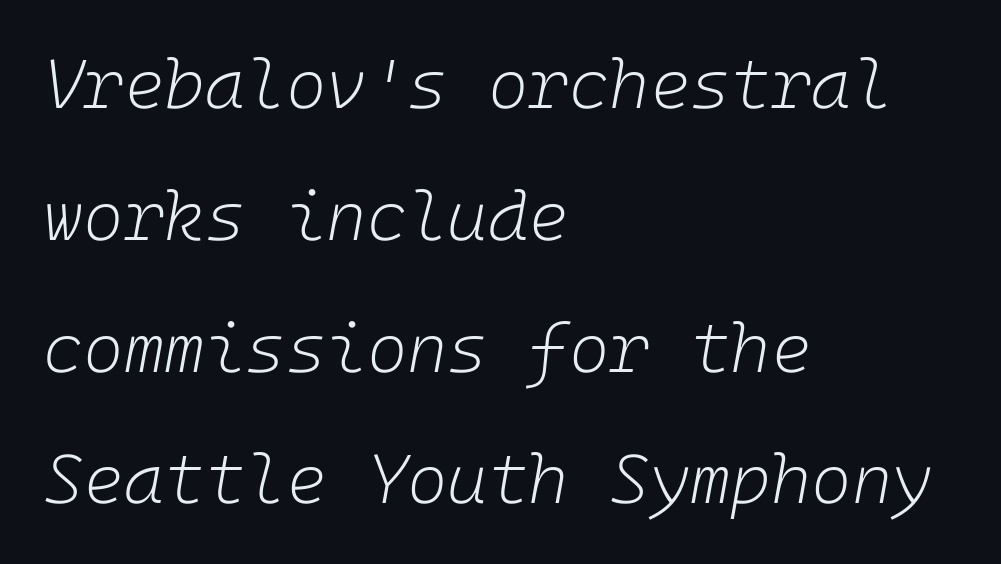
The image shows 69 px light type, italic (leaning right); set left-aligned, loose line spacing (1.91x), normal letter spacing, not underlined; low stroke contrast and a medium x-height.
